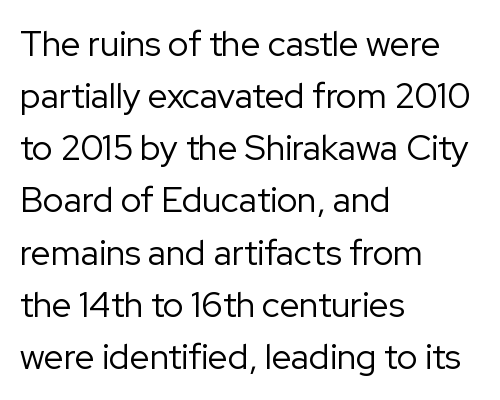
{"serif": "no", "italic": "no", "bold": "no", "weight": "regular", "width": "normal", "stroke_contrast": "low", "x_height": "medium", "monospaced": "no", "underline": "no", "align": "left", "line_spacing": "normal", "line_spacing_ratio": 1.49, "letter_spacing": "normal", "letter_spacing_em": 0.0, "glyph_px": 35}
